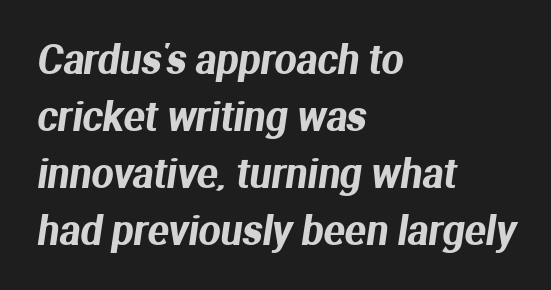
The image shows 39 px sans-serif type; set left-aligned, normal line spacing (1.46x), normal letter spacing, not underlined; medium stroke contrast and a medium x-height.
